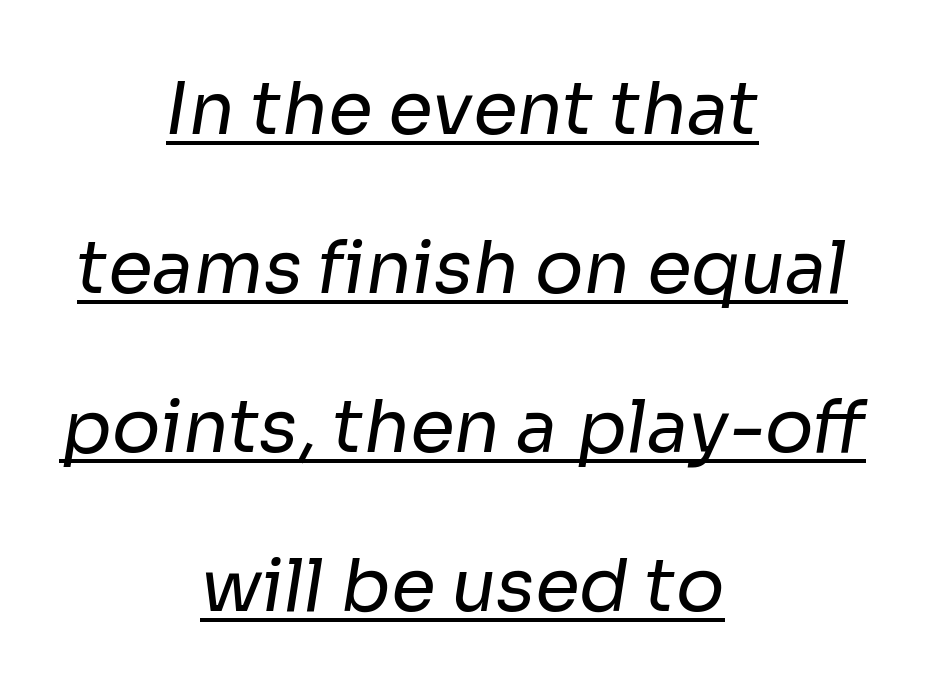
{"serif": "no", "bold": "no", "weight": "regular", "width": "normal", "stroke_contrast": "low", "x_height": "medium", "monospaced": "no", "underline": "yes", "align": "center", "line_spacing": "loose", "line_spacing_ratio": 2.21, "letter_spacing": "normal", "letter_spacing_em": 0.0, "glyph_px": 72}
